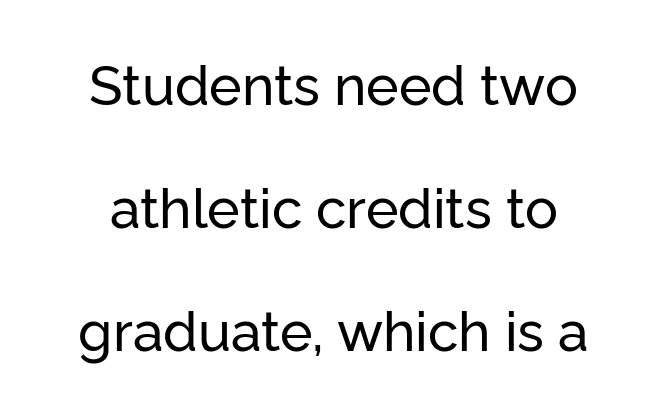
The image shows 55 px sans-serif type, upright; set loose line spacing (2.24x), normal letter spacing, not underlined; low stroke contrast and a medium x-height.
